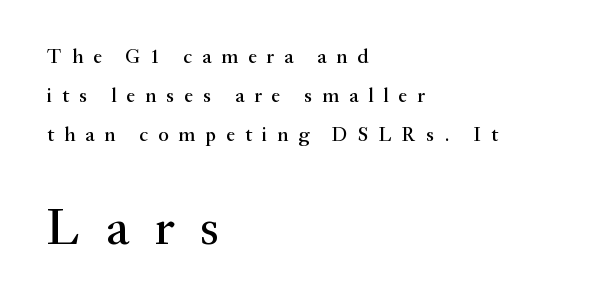
{"serif": "yes", "italic": "no", "width": "normal", "stroke_contrast": "medium", "x_height": "small", "monospaced": "no", "underline": "no", "align": "left", "line_spacing": "loose", "line_spacing_ratio": 1.96, "letter_spacing": "wide", "letter_spacing_em": 0.5, "larger_block": "second", "size_ratio": 2.55, "glyph_px": 51}
